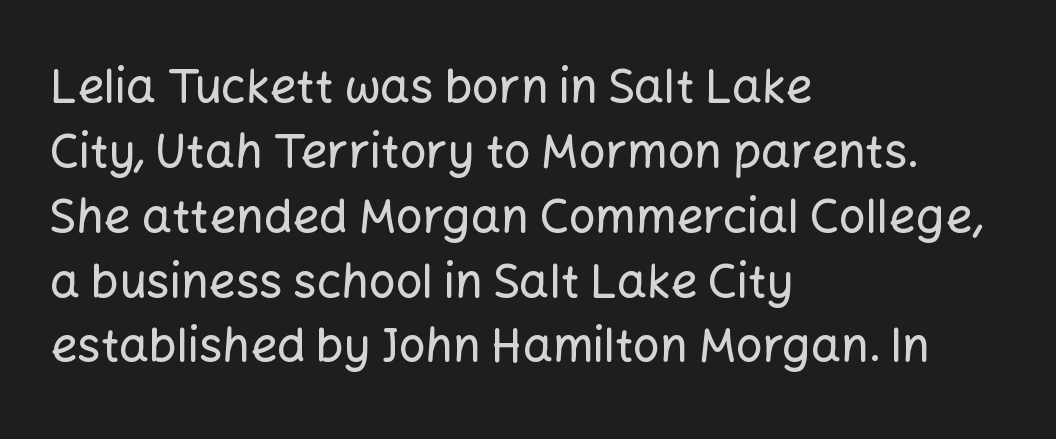
Every character sits straight up, as roman type does. Check under the words: just untouched page. Regarding serifs, this sample does without them. Each word holds together tightly as a unit, with standard inter-letter gaps.
